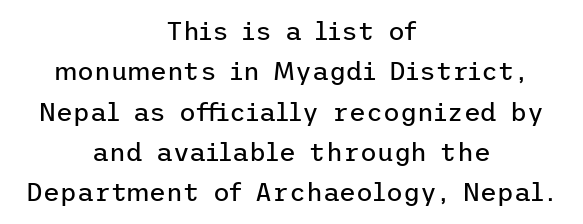
Q: Is the text bold? A: No.
Q: Is the text italic (slanted)? A: No, it is upright.
Q: Is the text underlined? A: No.
Q: How is the paragraph aligned? A: Centered.
Q: Is the spacing between letters normal or unusually wide? A: Normal.
Q: Is the spacing between lines tight, normal or loose? A: Normal.
